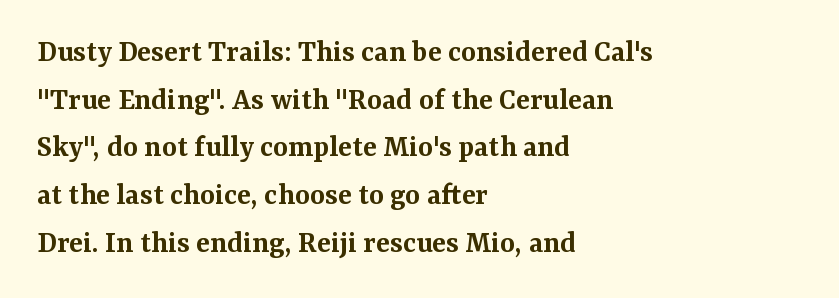
The image shows 32 px semibold serif type, upright; set left-aligned, normal line spacing (1.49x), normal letter spacing, not underlined; medium stroke contrast and a medium x-height.
